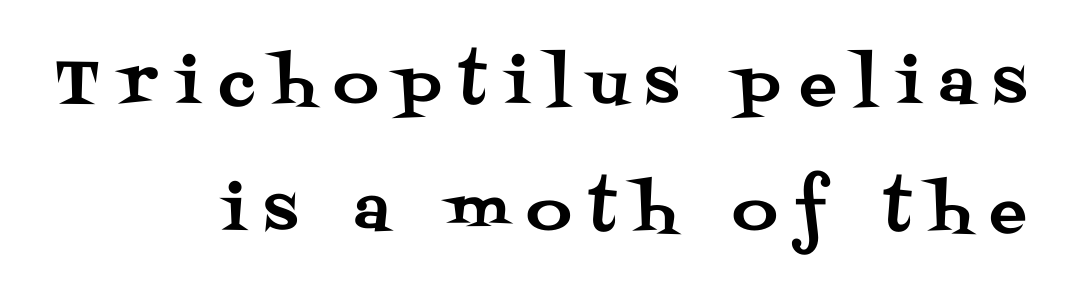
Yep, those are serifs on the letters. Does the lettering tilt? It doesn't — this is upright. The face used here is proportionally spaced, like ordinary book or web type. The letters are spread apart with noticeably loose tracking.
